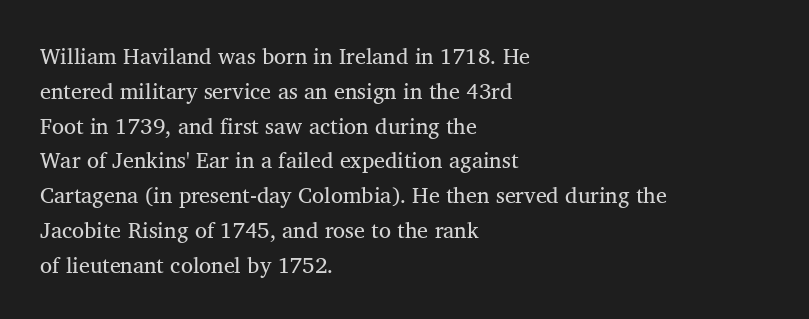
Q: Is the text bold? A: No.
Q: Is the text italic (slanted)? A: No, it is upright.
Q: Is the text underlined? A: No.
Q: How is the paragraph aligned? A: Left-aligned.
Q: Is the spacing between letters normal or unusually wide? A: Normal.
Q: Is the spacing between lines tight, normal or loose? A: Normal.
